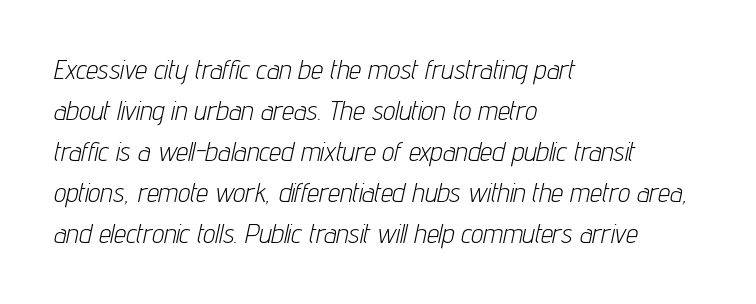
Q: Is the text bold? A: No.
Q: Is the text italic (slanted)? A: Yes, it leans right by about 12 degrees.
Q: Is the text underlined? A: No.
Q: How is the paragraph aligned? A: Left-aligned.
Q: Is the spacing between letters normal or unusually wide? A: Normal.
Q: Is the spacing between lines tight, normal or loose? A: Normal.
